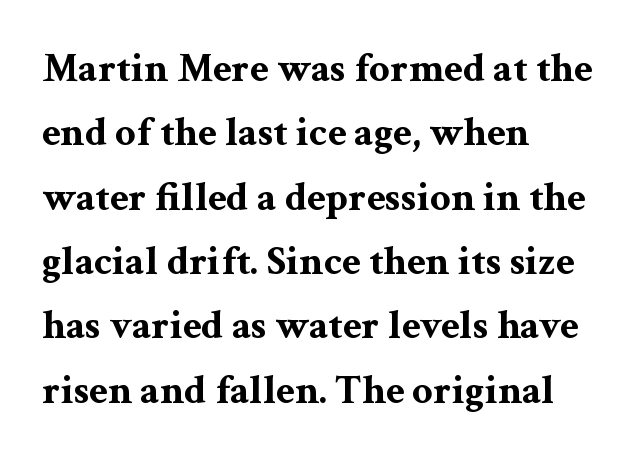
The image shows 41 px bold, wide serif type, upright; set left-aligned, normal line spacing (1.57x), normal letter spacing, not underlined; medium stroke contrast and a medium x-height.
